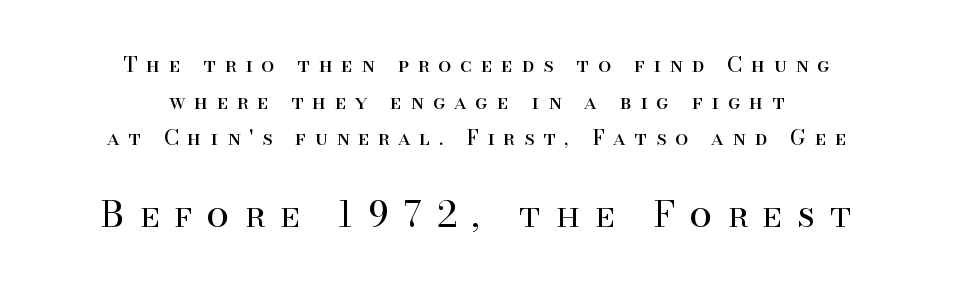
This is not heavy type; no bold has been used. This rendering features lettering with no underline. These lines have a slow, spaced-out rhythm from letter to letter. Quick note: not italic, upright. Typographically, this falls in the serif category.
